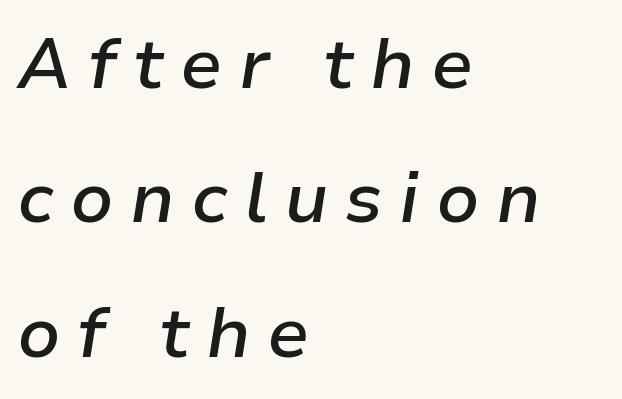
{"italic": "yes", "lean": "right", "slant_degrees": 9, "bold": "semi", "weight": "semibold", "width": "normal", "stroke_contrast": "low", "x_height": "medium", "monospaced": "no", "underline": "no", "align": "left", "line_spacing": "loose", "line_spacing_ratio": 1.92, "letter_spacing": "wide", "letter_spacing_em": 0.23, "glyph_px": 70}
